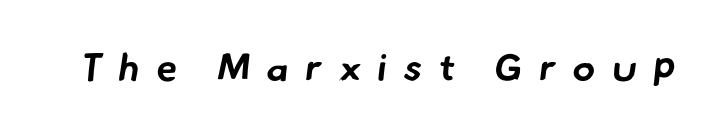
{"serif": "no", "bold": "yes", "weight": "bold", "width": "normal", "stroke_contrast": "low", "x_height": "small", "monospaced": "no", "underline": "no", "letter_spacing": "wide", "letter_spacing_em": 0.44, "glyph_px": 38}
